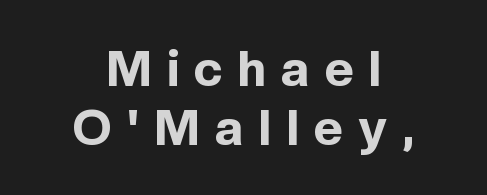
Q: Is the text bold? A: Yes.
Q: Is the text italic (slanted)? A: No, it is upright.
Q: Is the typeface a serif or a sans-serif typeface? A: Sans-serif.
Q: Is the text underlined? A: No.
Q: How is the paragraph aligned? A: Centered.
Q: Is the spacing between letters normal or unusually wide? A: Unusually wide.
Q: Width (condensed, normal, or wide)? A: Normal.
Q: x-height? A: Medium.
Q: Monospaced? A: No.
